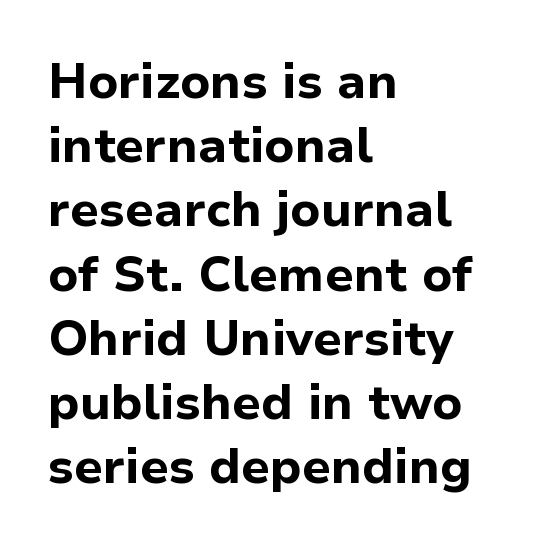
Q: Is the text bold? A: Yes.
Q: Is the text italic (slanted)? A: No, it is upright.
Q: Is the typeface a serif or a sans-serif typeface? A: Sans-serif.
Q: Is the text underlined? A: No.
Q: How is the paragraph aligned? A: Left-aligned.
Q: Is the spacing between letters normal or unusually wide? A: Normal.
Q: Is the spacing between lines tight, normal or loose? A: Normal.
Q: Width (condensed, normal, or wide)? A: Normal.
Q: Stroke contrast? A: Low.
Q: x-height? A: Medium.
Q: Monospaced? A: No.
